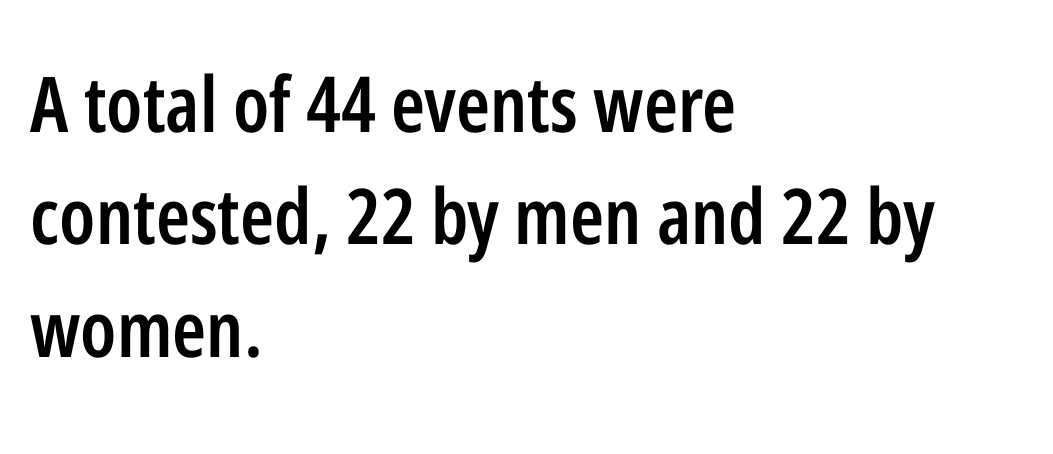
The image shows 77 px semibold, condensed sans-serif type, upright; set left-aligned, normal line spacing (1.46x), normal letter spacing, not underlined; low stroke contrast and a medium x-height.
